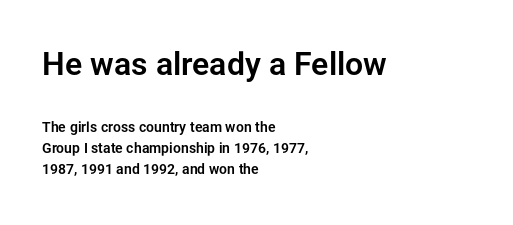
Q: Is the text italic (slanted)? A: No, it is upright.
Q: Is the typeface a serif or a sans-serif typeface? A: Sans-serif.
Q: Is the text underlined? A: No.
Q: How is the paragraph aligned? A: Left-aligned.
Q: Is the spacing between letters normal or unusually wide? A: Normal.
Q: Is the spacing between lines tight, normal or loose? A: Normal.
Q: Which block of text is set in a larger size, the first (top) or the second (bottom)? A: The first (top) one.
Q: Width (condensed, normal, or wide)? A: Normal.
Q: Stroke contrast? A: Low.
Q: x-height? A: Medium.
Q: Monospaced? A: No.
